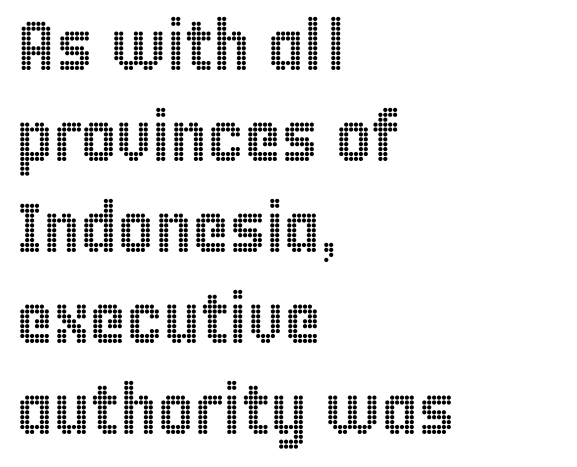
How are the letters spaced? Ordinarily, with no added tracking. No italicization has been applied; the sample stays upright. The letters advance in unequal steps, a hallmark of proportional type. These lines stack with their left ends in a neat column.
